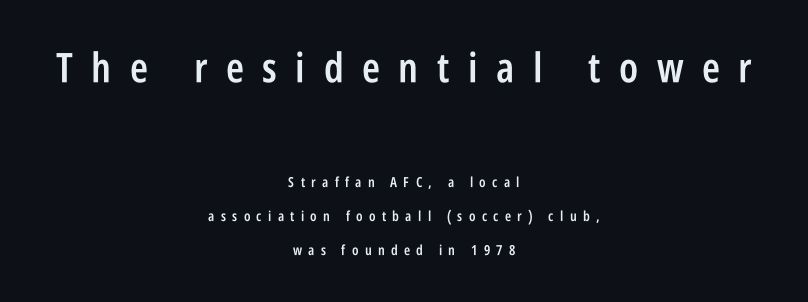
Q: Is the text bold? A: Semi-bold.
Q: Is the text italic (slanted)? A: No, it is upright.
Q: Is the typeface a serif or a sans-serif typeface? A: Sans-serif.
Q: Is the text underlined? A: No.
Q: How is the paragraph aligned? A: Centered.
Q: Is the spacing between letters normal or unusually wide? A: Unusually wide.
Q: Is the spacing between lines tight, normal or loose? A: Loose.
Q: Which block of text is set in a larger size, the first (top) or the second (bottom)? A: The first (top) one.
Q: Width (condensed, normal, or wide)? A: Condensed.
Q: Stroke contrast? A: Low.
Q: x-height? A: Large.
Q: Monospaced? A: No.
